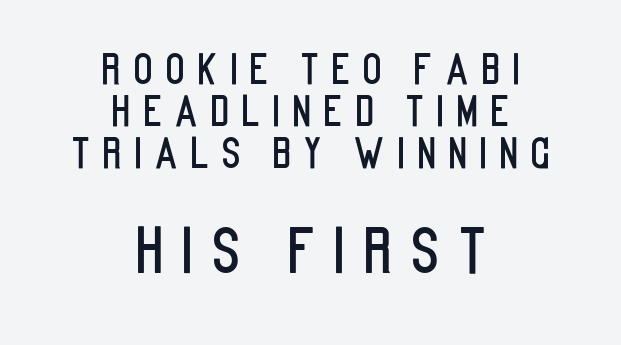
The image shows 61 px condensed sans-serif type, upright; set centered, tight line spacing (1.02x), unusually wide letter spacing (+0.29 em), not underlined; the second (bottom) block is 1.49x larger; low stroke contrast and a large x-height.
